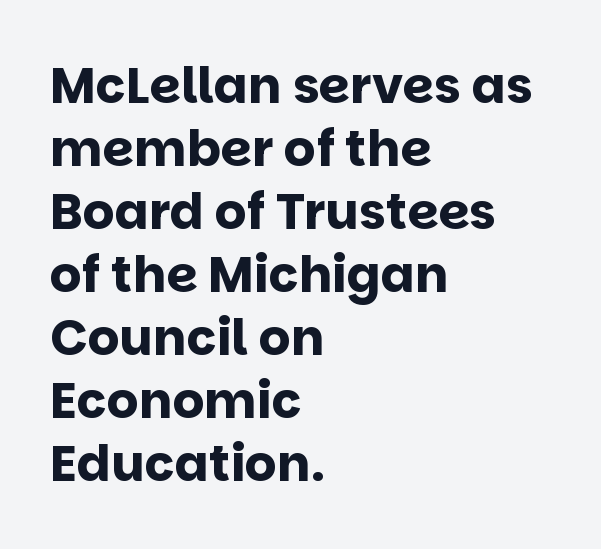
The image shows 50 px bold sans-serif type, upright; set left-aligned, normal line spacing (1.26x), normal letter spacing, not underlined; low stroke contrast and a large x-height.
